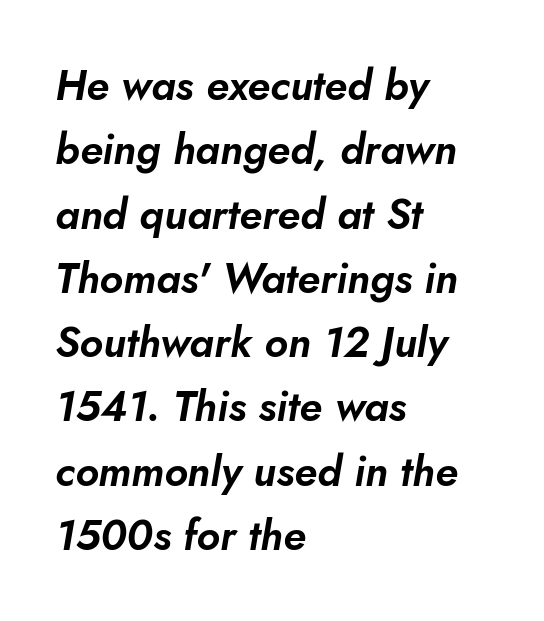
Q: Is the text italic (slanted)? A: Yes, it leans right by about 10 degrees.
Q: Is the text underlined? A: No.
Q: How is the paragraph aligned? A: Left-aligned.
Q: Is the spacing between letters normal or unusually wide? A: Normal.
Q: Is the spacing between lines tight, normal or loose? A: Normal.
Q: Width (condensed, normal, or wide)? A: Normal.
Q: Stroke contrast? A: Low.
Q: x-height? A: Small.
Q: Monospaced? A: No.
